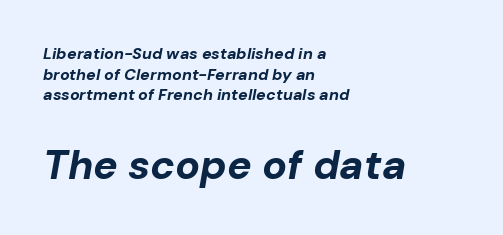
Q: Is the text bold? A: Yes.
Q: Is the text italic (slanted)? A: Yes, it leans right by about 10 degrees.
Q: Is the text underlined? A: No.
Q: How is the paragraph aligned? A: Left-aligned.
Q: Is the spacing between letters normal or unusually wide? A: Normal.
Q: Is the spacing between lines tight, normal or loose? A: Normal.
Q: Which block of text is set in a larger size, the first (top) or the second (bottom)? A: The second (bottom) one.
Q: Width (condensed, normal, or wide)? A: Normal.
Q: Stroke contrast? A: Low.
Q: x-height? A: Medium.
Q: Monospaced? A: No.
